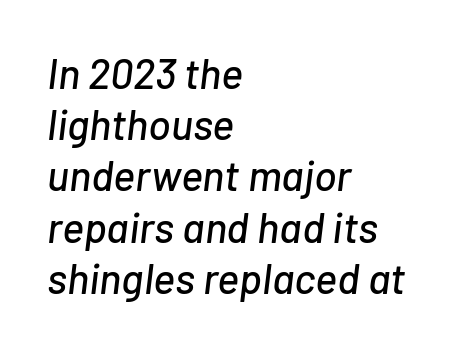
Think of a printed novel: that variable character pitch is what you see here. If you drew a ruler down the left edge, every line would touch it. Each row of text sits above clean, open space. Between one letter and the next there's only the usual sliver of space.
